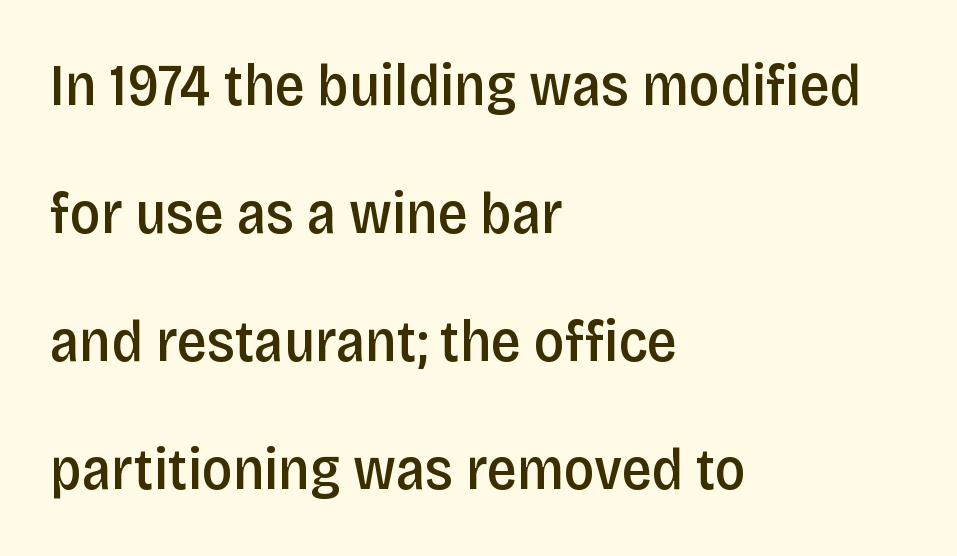
{"serif": "no", "italic": "no", "bold": "semi", "weight": "semibold", "width": "condensed", "stroke_contrast": "low", "x_height": "large", "monospaced": "no", "underline": "no", "align": "left", "line_spacing": "loose", "line_spacing_ratio": 2.17, "letter_spacing": "normal", "letter_spacing_em": 0.0, "glyph_px": 59}
